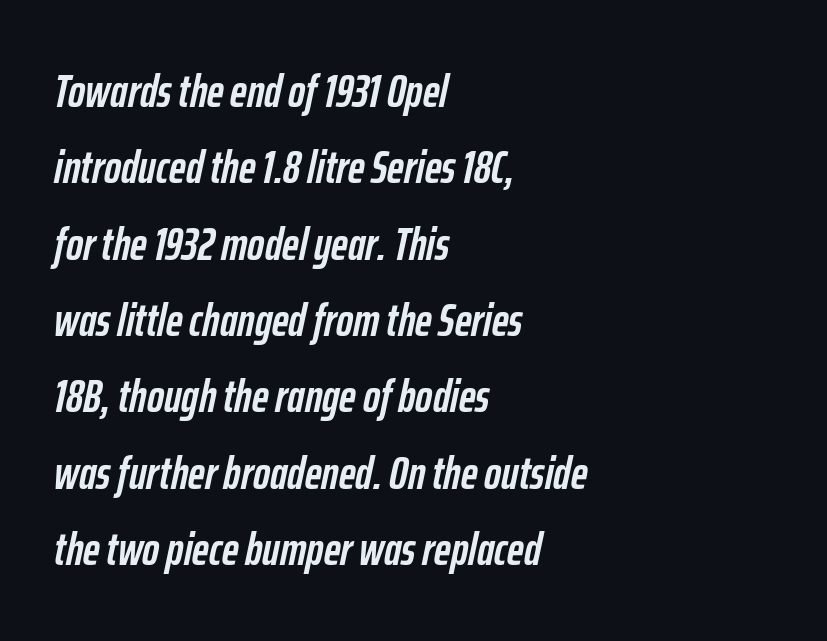
The image shows 46 px semibold, condensed type, italic (leaning right); set left-aligned, normal line spacing (1.66x), normal letter spacing, not underlined; low stroke contrast and a medium x-height.
